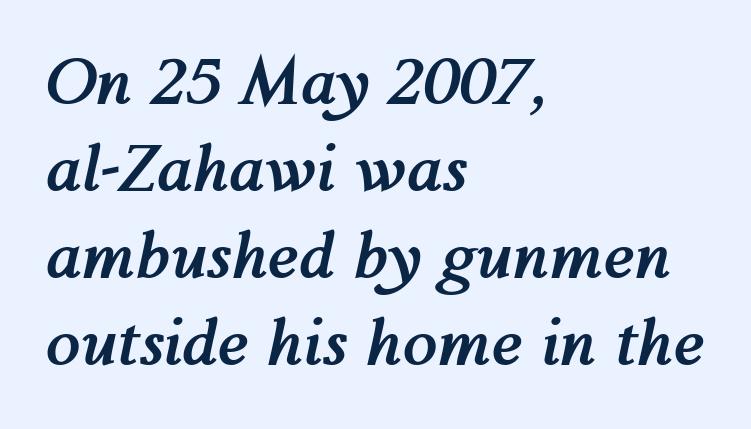
{"italic": "yes", "lean": "right", "slant_degrees": 12, "bold": "yes", "weight": "semibold", "width": "normal", "stroke_contrast": "medium", "x_height": "medium", "monospaced": "no", "underline": "no", "align": "left", "line_spacing": "normal", "line_spacing_ratio": 1.38, "letter_spacing": "normal", "letter_spacing_em": 0.0, "glyph_px": 63}
